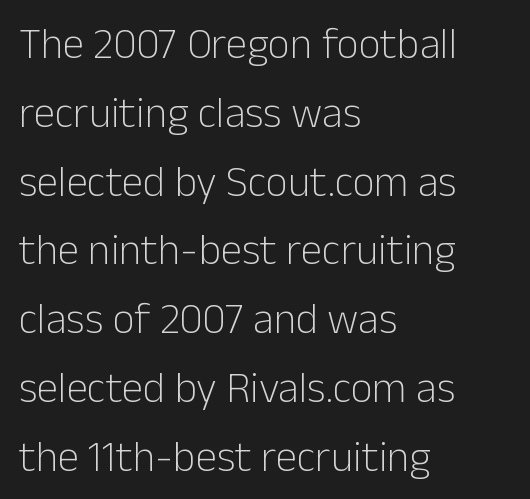
The letters stand upright; this is a roman face. The strokes carry an ordinary text weight at most. Each row of text sits above clean, open space. The passage shown is typed in a proportional face where columns would drift.
